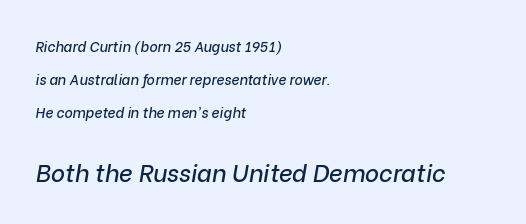
The image shows 24 px text type, italic (leaning right); set left-aligned, loose line spacing (2.35x), normal letter spacing, not underlined; the second (bottom) block is 1.71x larger.
